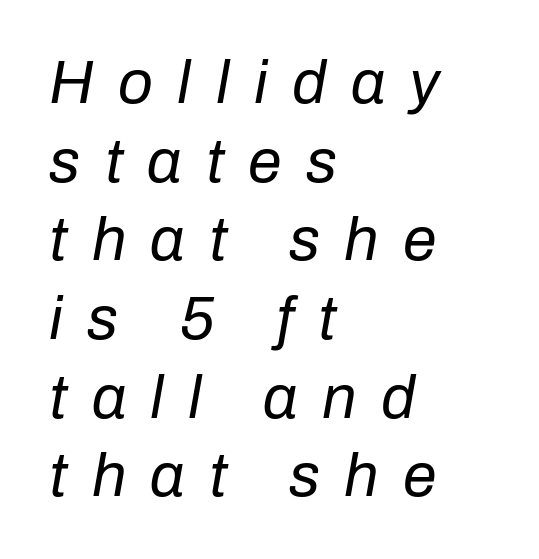
Q: Is the text bold? A: No.
Q: Is the text italic (slanted)? A: Yes, it leans right by about 10 degrees.
Q: Is the text underlined? A: No.
Q: How is the paragraph aligned? A: Left-aligned.
Q: Is the spacing between letters normal or unusually wide? A: Unusually wide.
Q: Is the spacing between lines tight, normal or loose? A: Normal.
Q: Width (condensed, normal, or wide)? A: Normal.
Q: Stroke contrast? A: Low.
Q: x-height? A: Medium.
Q: Monospaced? A: No.
